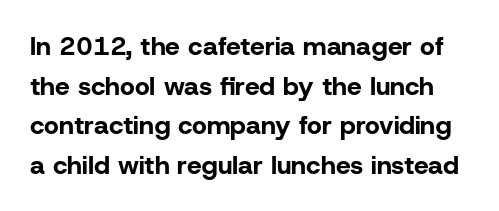
Q: Is the text bold? A: Yes.
Q: Is the text italic (slanted)? A: No, it is upright.
Q: Is the text underlined? A: No.
Q: Is the spacing between letters normal or unusually wide? A: Normal.
Q: Is the spacing between lines tight, normal or loose? A: Normal.
